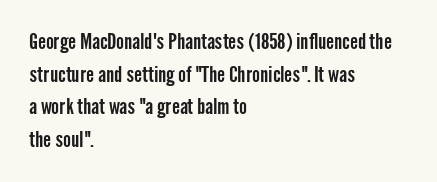
Q: Is the text italic (slanted)? A: No, it is upright.
Q: Is the text underlined? A: No.
Q: How is the paragraph aligned? A: Left-aligned.
Q: Is the spacing between letters normal or unusually wide? A: Normal.
Q: Is the spacing between lines tight, normal or loose? A: Normal.
